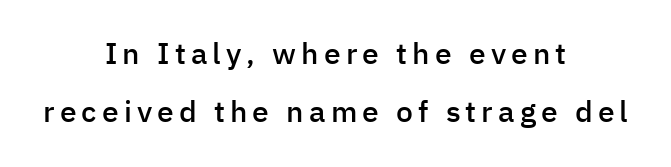
The image shows 30 px semibold sans-serif type, upright; set centered, loose line spacing (1.95x), not underlined; low stroke contrast and a medium x-height.
